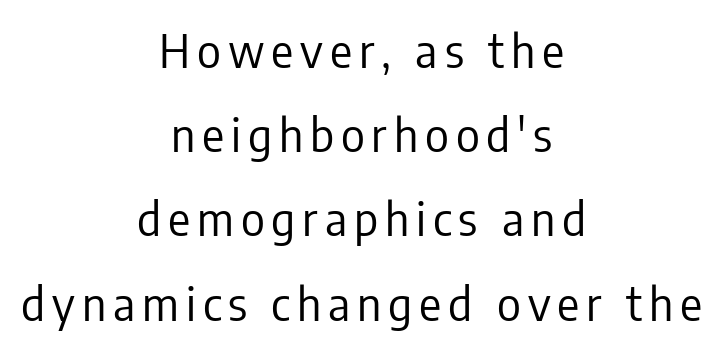
{"serif": "no", "italic": "no", "bold": "no", "weight": "regular", "width": "condensed", "stroke_contrast": "low", "x_height": "medium", "monospaced": "no", "underline": "no", "align": "center", "line_spacing_ratio": 1.83, "glyph_px": 46}
